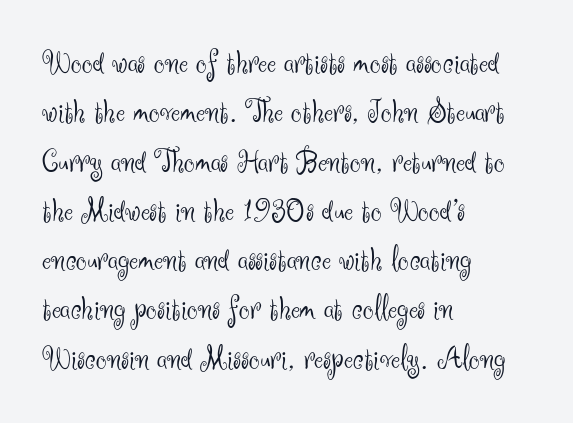
Italic: no, the glyphs are upright roman. Weight: not bold — regular or lighter. A typesetter would call this leading conventional body-copy spacing. The horizontal fit of the characters is conventional and even. Check the space under the baseline: it is left empty. The passage shown is typed in a proportional face where columns would drift.
